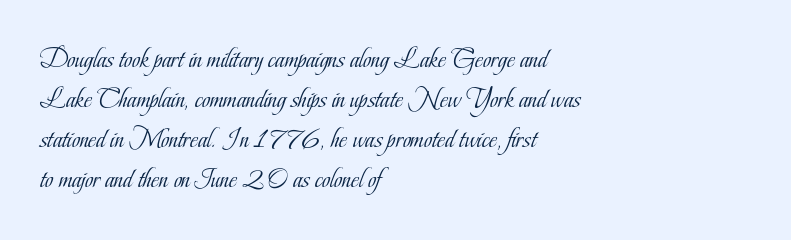
The image shows 28 px light, condensed serif type; set left-aligned, normal line spacing (1.43x), normal letter spacing, not underlined; low stroke contrast and a small x-height.
